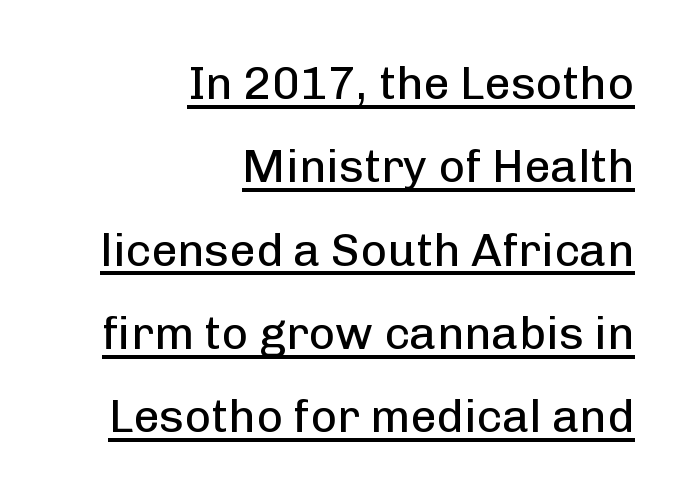
The image shows 46 px regular-weight sans-serif type, upright; set right-aligned, line spacing 1.81x, normal letter spacing, underlined; low stroke contrast and a medium x-height.
